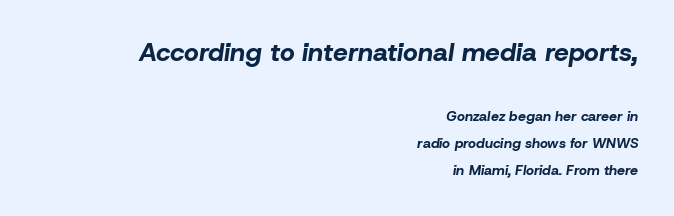
The image shows 26 px bold type, italic (leaning right); set right-aligned, loose line spacing (1.93x), normal letter spacing, not underlined; the first (top) block is 1.86x larger.
